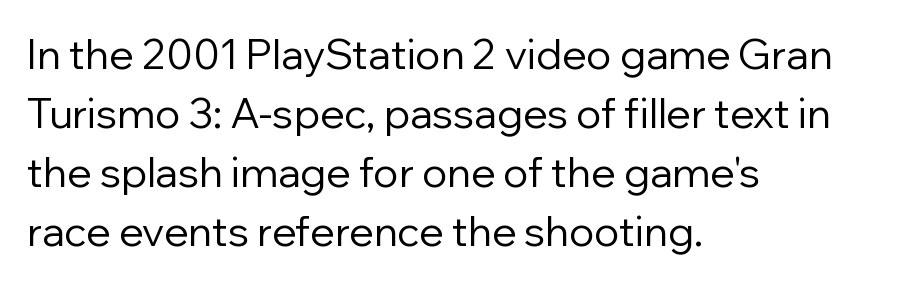
Nothing sits at the stroke ends, so this counts as sans-serif. Letters have the restrained weight of plain body copy at most. Short and long lines alike share a common starting point at left. Style check: upright. This sample keeps an unexceptional amount of space between lines.
